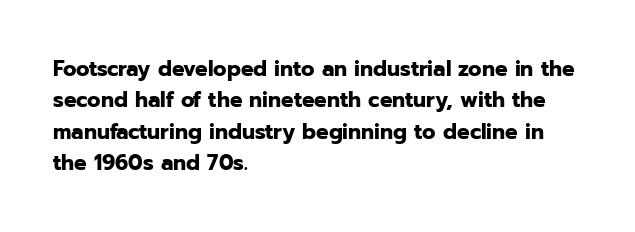
{"italic": "no", "bold": "yes", "underline": "no", "align": "left", "line_spacing": "normal", "line_spacing_ratio": 1.49, "letter_spacing": "normal", "letter_spacing_em": 0.0, "glyph_px": 21}
